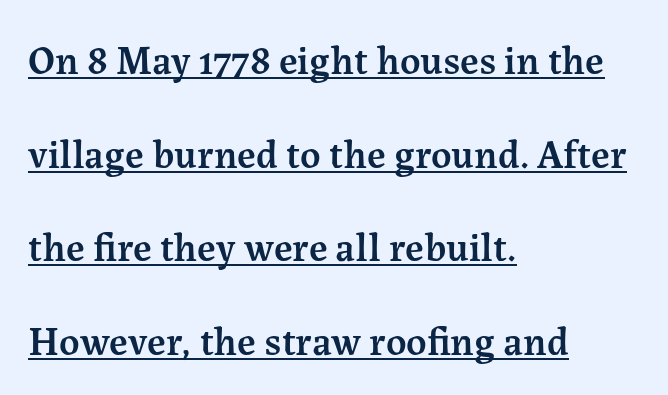
{"serif": "yes", "italic": "no", "bold": "semi", "weight": "semibold", "width": "normal", "stroke_contrast": "medium", "x_height": "medium", "monospaced": "no", "underline": "yes", "align": "left", "line_spacing": "loose", "line_spacing_ratio": 2.34, "letter_spacing": "normal", "letter_spacing_em": 0.0, "glyph_px": 40}
